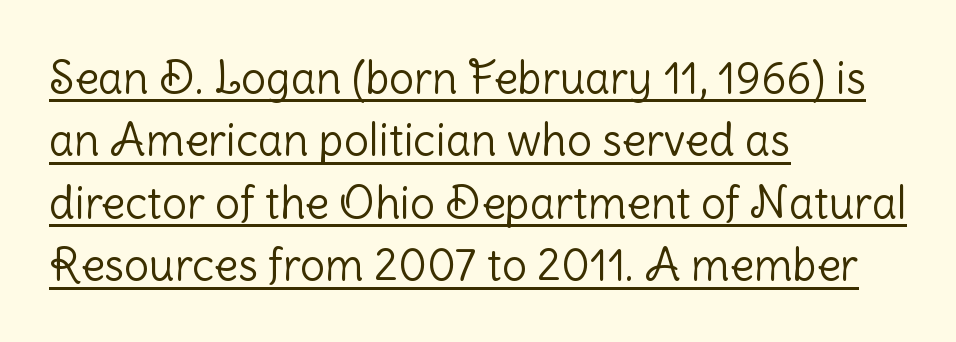
{"serif": "no", "italic": "no", "bold": "no", "weight": "light", "width": "normal", "stroke_contrast": "low", "x_height": "medium", "monospaced": "no", "underline": "yes", "align": "left", "line_spacing": "normal", "line_spacing_ratio": 1.42, "letter_spacing": "normal", "letter_spacing_em": 0.0, "glyph_px": 44}
